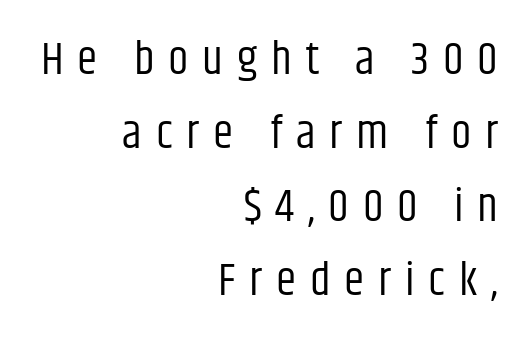
Q: Is the text bold? A: No.
Q: Is the text italic (slanted)? A: No, it is upright.
Q: Is the typeface a serif or a sans-serif typeface? A: Sans-serif.
Q: Is the text underlined? A: No.
Q: How is the paragraph aligned? A: Right-aligned.
Q: Is the spacing between letters normal or unusually wide? A: Unusually wide.
Q: Is the spacing between lines tight, normal or loose? A: Normal.
Q: Width (condensed, normal, or wide)? A: Condensed.
Q: Stroke contrast? A: Low.
Q: x-height? A: Large.
Q: Monospaced? A: No.
